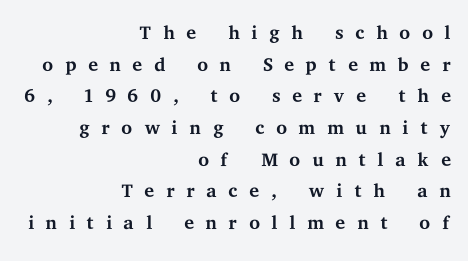
{"serif": "yes", "italic": "no", "bold": "no", "weight": "regular", "width": "wide", "stroke_contrast": "medium", "x_height": "medium", "monospaced": "no", "underline": "no", "align": "right", "line_spacing": "tight", "line_spacing_ratio": 1.13, "letter_spacing": "wide", "letter_spacing_em": 0.39, "glyph_px": 28}
